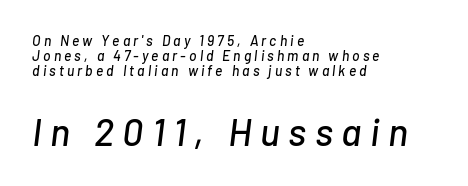
Q: Is the text italic (slanted)? A: Yes, it leans right by about 7 degrees.
Q: Is the text underlined? A: No.
Q: How is the paragraph aligned? A: Left-aligned.
Q: Is the spacing between letters normal or unusually wide? A: Unusually wide.
Q: Is the spacing between lines tight, normal or loose? A: Tight.
Q: Which block of text is set in a larger size, the first (top) or the second (bottom)? A: The second (bottom) one.
Q: Width (condensed, normal, or wide)? A: Normal.
Q: Stroke contrast? A: Low.
Q: x-height? A: Medium.
Q: Monospaced? A: No.
